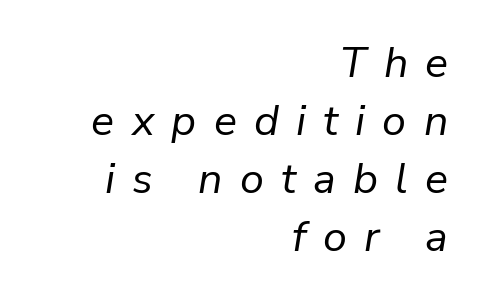
These lines sit exactly where default settings would place them. The foot of each line stays bare and open. Here the designer chose a conventional face with non-uniform glyph widths. Where is the straight margin? On the right. The rendering applies a slant to the glyphs. Someone cranked the tracking dial way up on this one.
